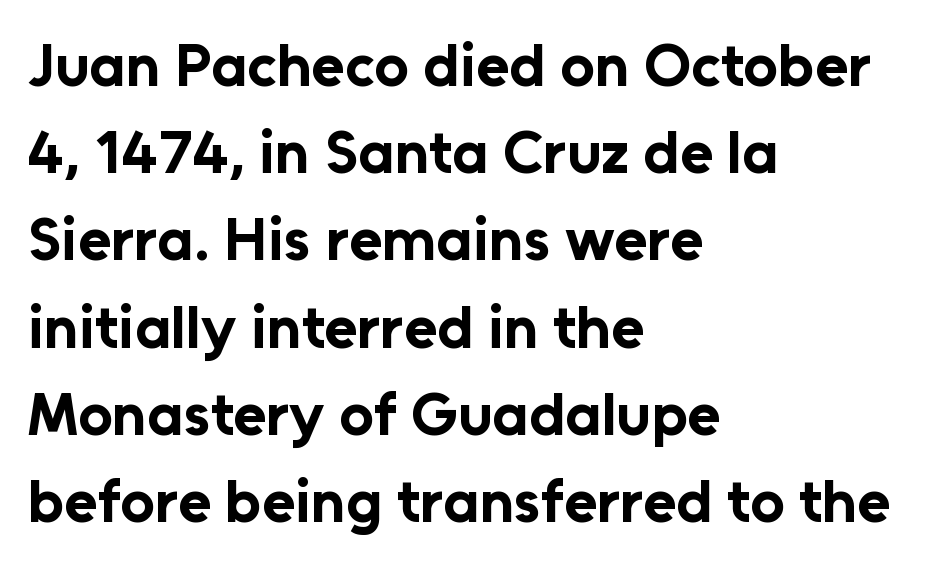
{"serif": "no", "italic": "no", "bold": "yes", "weight": "bold", "width": "normal", "stroke_contrast": "low", "x_height": "medium", "monospaced": "no", "underline": "no", "align": "left", "line_spacing": "normal", "line_spacing_ratio": 1.43, "letter_spacing": "normal", "letter_spacing_em": 0.0, "glyph_px": 61}
